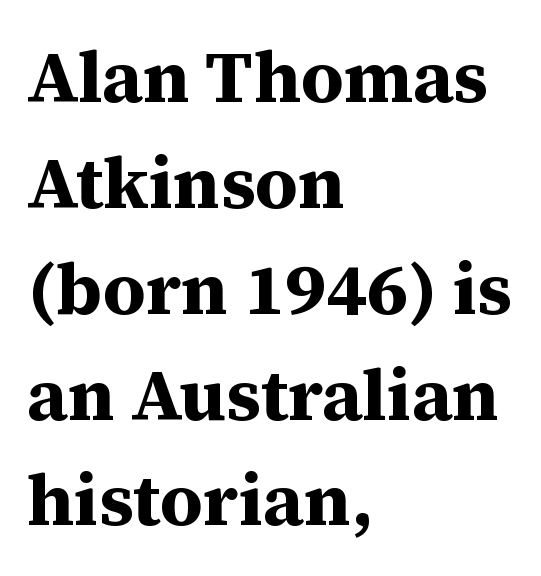
Look at the bottom of the vertical strokes: they flare into serifs here. The typesetting leans heavy: a genuine bold. Check under the words: just untouched page. The typesetter chose a ragged-right arrangement here. Looks like regular typesetting: each glyph gets only the width it needs.
